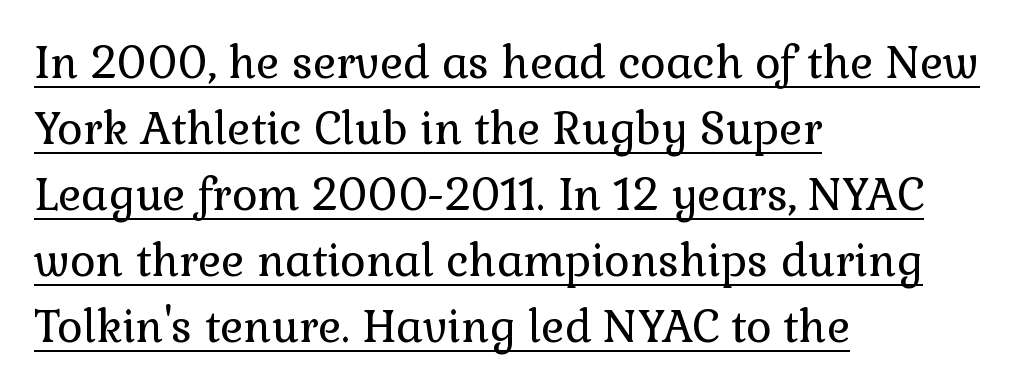
In designer terms, the underline attribute is active on this setting. These lines stack with their left ends in a neat column. Think standard paragraph weight, or any step lighter than that. Posture: upright roman.
